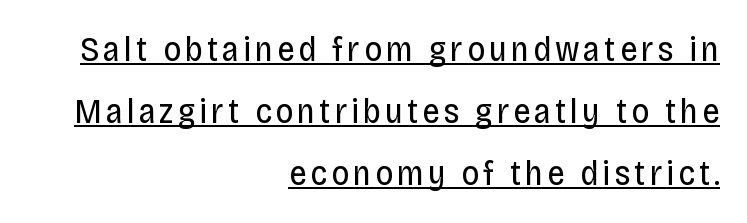
The image shows 35 px regular-weight, condensed sans-serif type, upright; set right-aligned, line spacing 1.77x, underlined; low stroke contrast and a large x-height.
